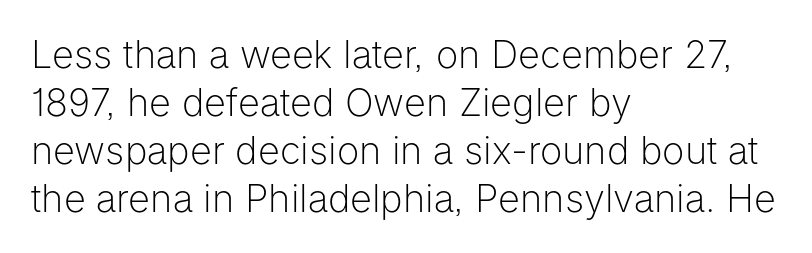
{"serif": "no", "italic": "no", "bold": "no", "weight": "light", "width": "normal", "stroke_contrast": "low", "x_height": "medium", "monospaced": "no", "underline": "no", "align": "left", "line_spacing": "normal", "line_spacing_ratio": 1.26, "letter_spacing": "normal", "letter_spacing_em": 0.0, "glyph_px": 38}
